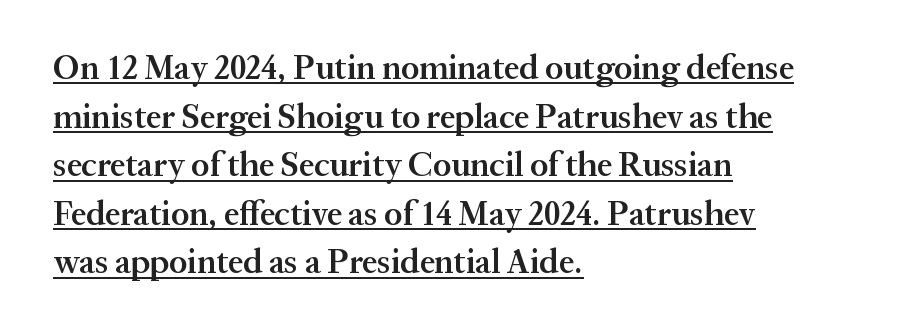
Q: Is the text bold? A: Semi-bold.
Q: Is the text italic (slanted)? A: No, it is upright.
Q: Is the typeface a serif or a sans-serif typeface? A: Serif.
Q: Is the text underlined? A: Yes.
Q: How is the paragraph aligned? A: Left-aligned.
Q: Is the spacing between letters normal or unusually wide? A: Normal.
Q: Is the spacing between lines tight, normal or loose? A: Normal.
Q: Width (condensed, normal, or wide)? A: Normal.
Q: Stroke contrast? A: Medium.
Q: x-height? A: Medium.
Q: Monospaced? A: No.
